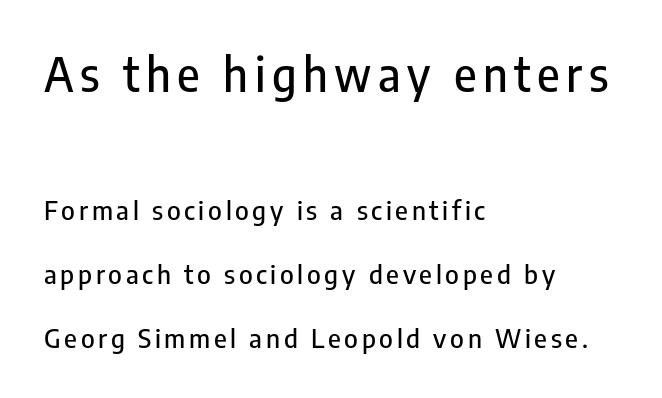
Q: Is the text italic (slanted)? A: No, it is upright.
Q: Is the typeface a serif or a sans-serif typeface? A: Sans-serif.
Q: Is the text underlined? A: No.
Q: How is the paragraph aligned? A: Left-aligned.
Q: Is the spacing between lines tight, normal or loose? A: Loose.
Q: Which block of text is set in a larger size, the first (top) or the second (bottom)? A: The first (top) one.
Q: Width (condensed, normal, or wide)? A: Condensed.
Q: Stroke contrast? A: Low.
Q: x-height? A: Medium.
Q: Monospaced? A: No.
